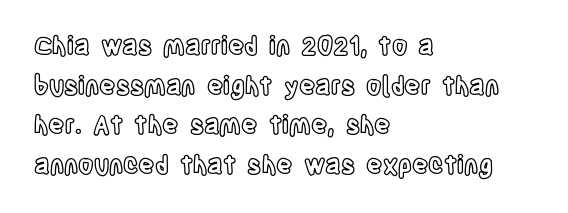
Q: Is the text italic (slanted)? A: No, it is upright.
Q: Is the text underlined? A: No.
Q: How is the paragraph aligned? A: Left-aligned.
Q: Is the spacing between letters normal or unusually wide? A: Normal.
Q: Is the spacing between lines tight, normal or loose? A: Normal.
